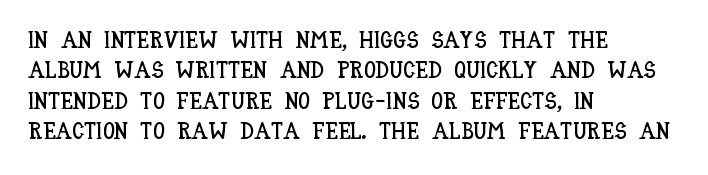
The face used here is rendered with its standard letterfit. These lines are set flush left with a ragged right edge. The glyphs are unaccompanied by any horizontal stroke below them. Normally led — the rows are evenly, conventionally spaced. Do the letters lean? They stand straight.
